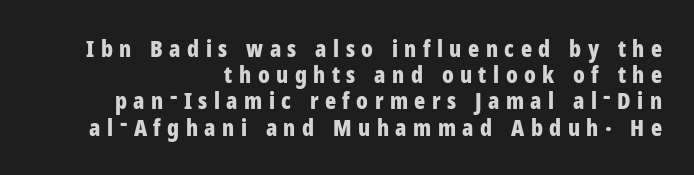
You'd pick this weight for a headline — it's a proper bold. The text block is weighted toward the right margin, trailing off unevenly leftward. Each new line begins almost immediately beneath the previous one. Vertical strokes here are truly vertical. Honestly, the letter spacing is so wide it's the main thing you notice.
